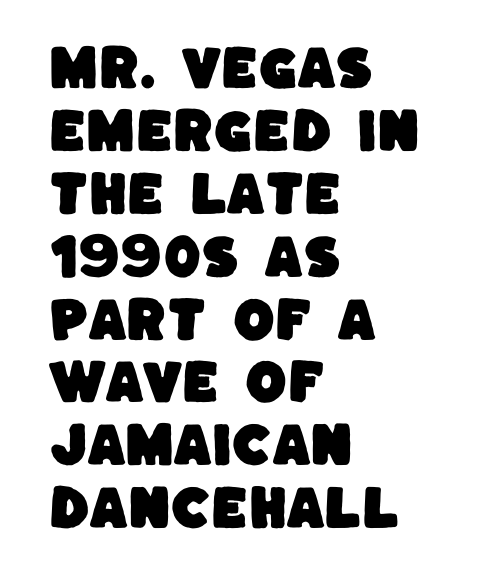
These lines stack with their left ends in a neat column. Looks like regular typesetting: each glyph gets only the width it needs. The designer went with a sans here, leaving each stem footless. Successive baselines arrive at the customary interval. Honestly, the letter spacing is just normal — you wouldn't notice it. Underlining? Definitely not there.
